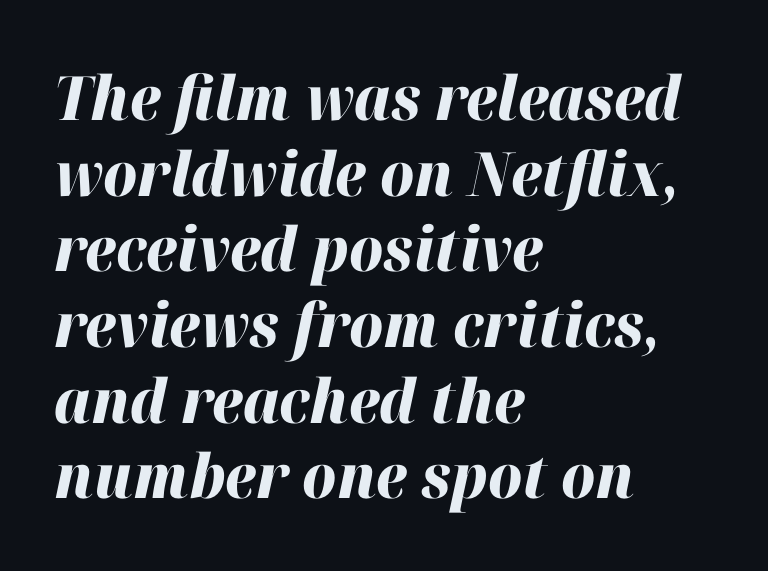
The compositor pushed each line to the left boundary. Looking at the ascenders, they clearly lean. The letterforms sit shoulder to shoulder at normal distance. This is heavy type, rendered in bold. Think of a printed novel: that variable character pitch is what you see here.
